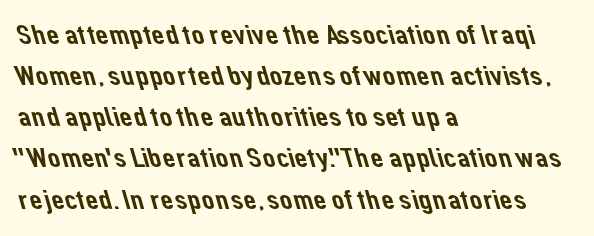
Line starts are locked; line ends wander. Looks like regular typesetting: each glyph gets only the width it needs. Spacing between characters is what you'd get straight out of the box. The rendering uses a moderate line-height, typical for paragraphs.
